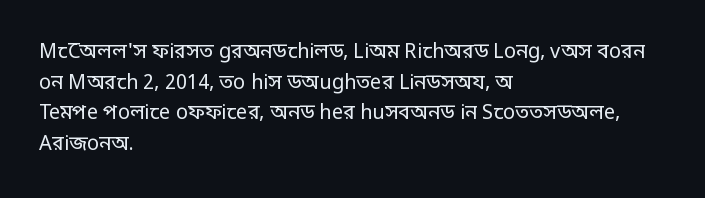
The image shows 20 px text type, upright; set left-aligned, normal line spacing (1.53x), normal letter spacing, not underlined.
